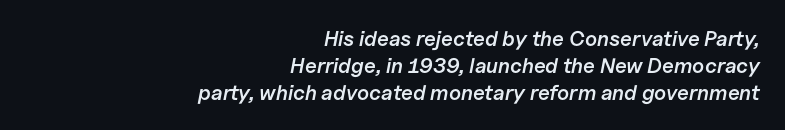
The image shows 21 px text type, italic (leaning right); set right-aligned, normal line spacing (1.28x), normal letter spacing, not underlined.
